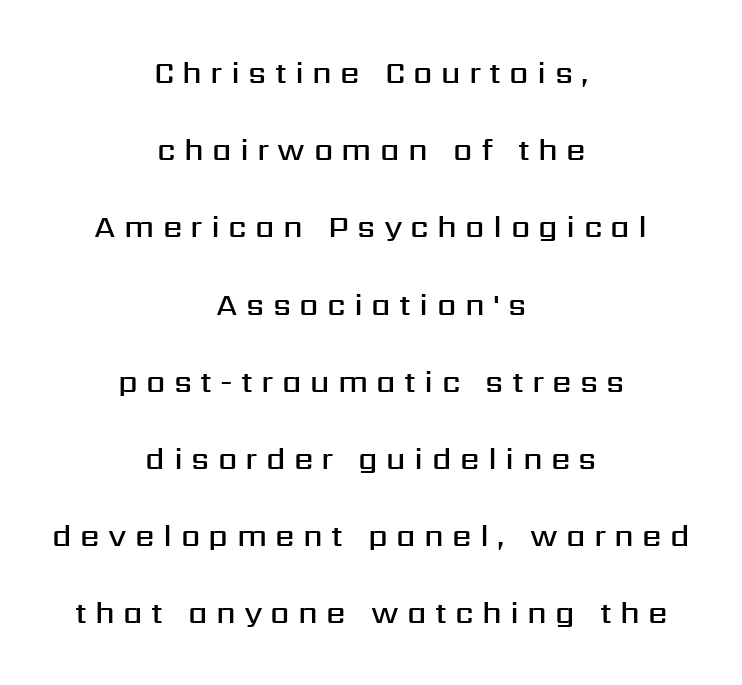
Q: Is the text bold? A: Semi-bold.
Q: Is the text italic (slanted)? A: No, it is upright.
Q: Is the typeface a serif or a sans-serif typeface? A: Sans-serif.
Q: Is the text underlined? A: No.
Q: How is the paragraph aligned? A: Centered.
Q: Is the spacing between letters normal or unusually wide? A: Unusually wide.
Q: Is the spacing between lines tight, normal or loose? A: Loose.
Q: Width (condensed, normal, or wide)? A: Normal.
Q: Stroke contrast? A: Medium.
Q: x-height? A: Medium.
Q: Monospaced? A: No.
